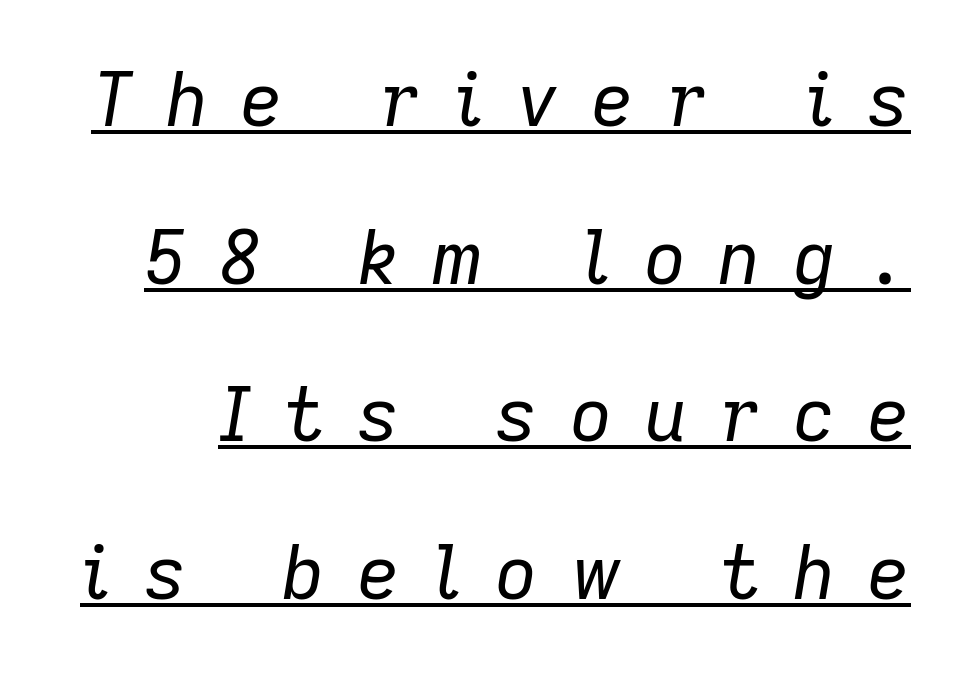
{"italic": "yes", "lean": "right", "slant_degrees": 9, "bold": "no", "weight": "regular", "width": "normal", "stroke_contrast": "low", "x_height": "medium", "monospaced": "no", "underline": "yes", "line_spacing": "loose", "line_spacing_ratio": 2.13, "letter_spacing": "wide", "letter_spacing_em": 0.43, "glyph_px": 74}
